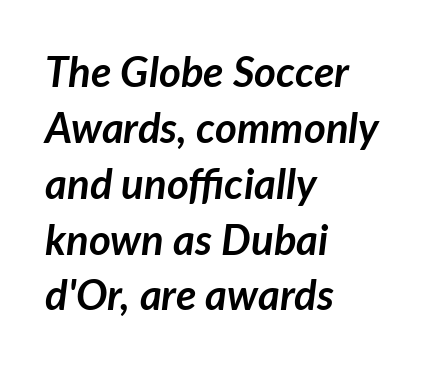
{"italic": "yes", "lean": "right", "slant_degrees": 7, "bold": "yes", "weight": "semibold", "width": "normal", "stroke_contrast": "low", "x_height": "medium", "monospaced": "no", "underline": "no", "align": "left", "line_spacing": "normal", "line_spacing_ratio": 1.33, "letter_spacing": "normal", "letter_spacing_em": 0.0, "glyph_px": 42}
